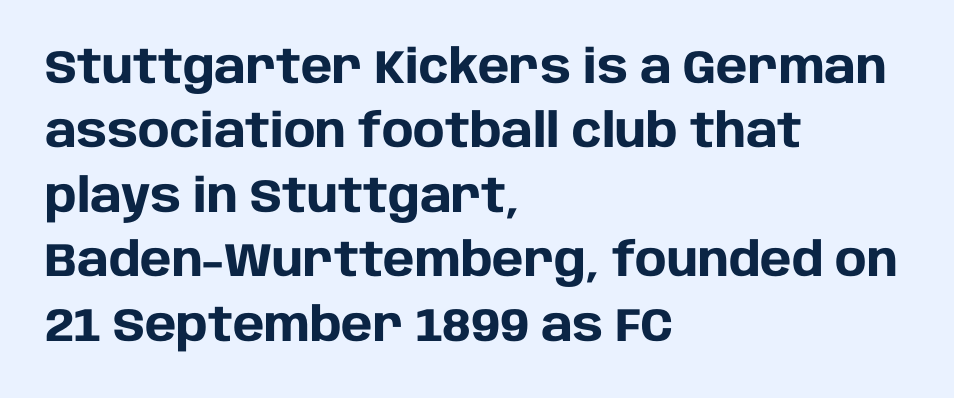
{"serif": "no", "italic": "no", "bold": "yes", "weight": "heavy", "width": "normal", "stroke_contrast": "low", "x_height": "large", "monospaced": "no", "underline": "no", "align": "left", "line_spacing": "normal", "line_spacing_ratio": 1.37, "letter_spacing": "normal", "letter_spacing_em": 0.0, "glyph_px": 47}
